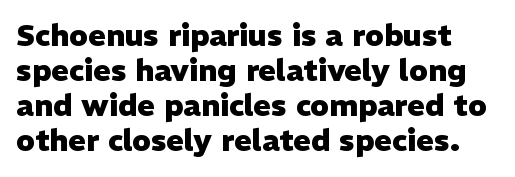
Look at the bottom of the vertical strokes: they stop flat, with no serifs. Rule under the text: the space is simply empty. Caption: standard tracking, unaltered. These words are printed bold, with thick strokes throughout.
